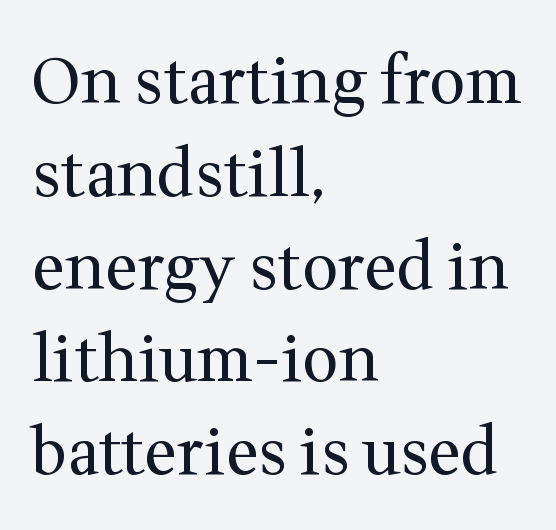
The face used here is proportionally spaced, like ordinary book or web type. This block has exactly the height ordinary leading produces. This is not heavy type; no bold has been used. Visually the block forms a straight wall on the left and a jagged coastline on the right. This sample uses a serif face. Type without underlining.
